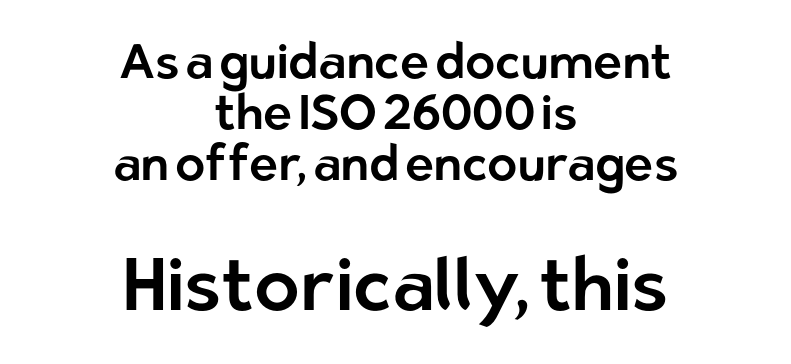
Which margin do the lines hug? Neither — every line sits in the middle. The baseline area is clear. The rendering shows plain stroke endings on the letterforms — a sans-serif design. The letters in the lower block stand taller than those in the block above.
